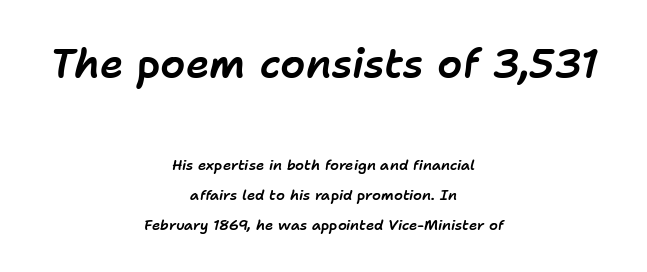
Q: Is the text italic (slanted)? A: Yes, it leans right by about 11 degrees.
Q: Is the text underlined? A: No.
Q: How is the paragraph aligned? A: Centered.
Q: Is the spacing between letters normal or unusually wide? A: Normal.
Q: Is the spacing between lines tight, normal or loose? A: Loose.
Q: Which block of text is set in a larger size, the first (top) or the second (bottom)? A: The first (top) one.
Q: Width (condensed, normal, or wide)? A: Normal.
Q: Stroke contrast? A: Low.
Q: x-height? A: Medium.
Q: Monospaced? A: No.
